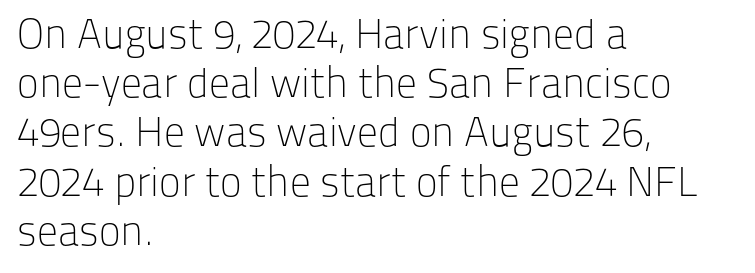
Q: Is the text bold? A: No.
Q: Is the text italic (slanted)? A: No, it is upright.
Q: Is the typeface a serif or a sans-serif typeface? A: Sans-serif.
Q: Is the text underlined? A: No.
Q: How is the paragraph aligned? A: Left-aligned.
Q: Is the spacing between letters normal or unusually wide? A: Normal.
Q: Width (condensed, normal, or wide)? A: Normal.
Q: Stroke contrast? A: Low.
Q: x-height? A: Medium.
Q: Monospaced? A: No.
